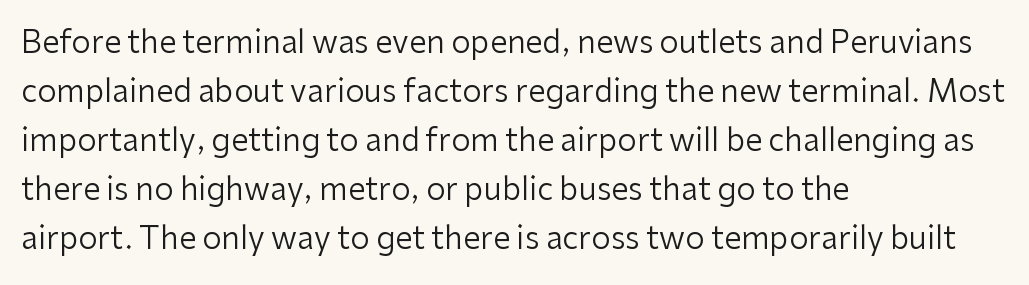
Do the letters lean? They stand straight. Baseline-to-baseline distance is the conventional proportion of letter height. Check where the strokes stop: nothing finishes them off — pure sans. The strip under each line holds only bare page. The typeface has the unassuming heft of standard copy or less.
